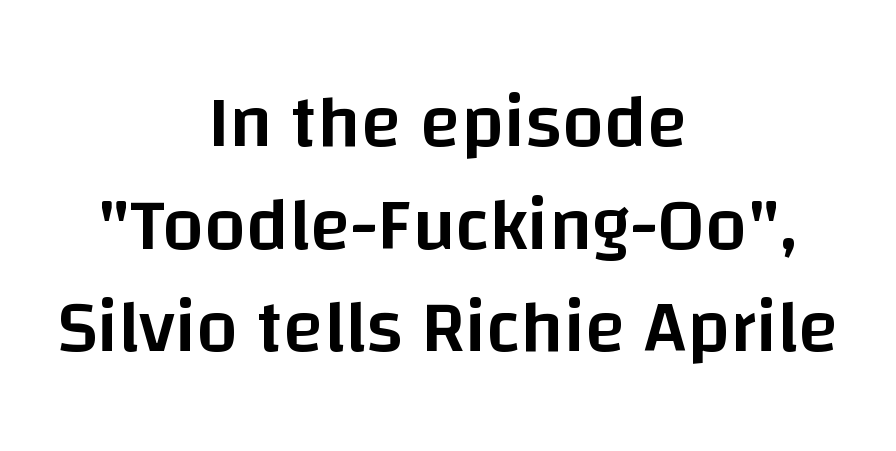
Q: Is the text bold? A: Semi-bold.
Q: Is the text italic (slanted)? A: No, it is upright.
Q: Is the typeface a serif or a sans-serif typeface? A: Sans-serif.
Q: Is the text underlined? A: No.
Q: How is the paragraph aligned? A: Centered.
Q: Is the spacing between letters normal or unusually wide? A: Normal.
Q: Is the spacing between lines tight, normal or loose? A: Normal.
Q: Width (condensed, normal, or wide)? A: Normal.
Q: Stroke contrast? A: Low.
Q: x-height? A: Large.
Q: Monospaced? A: No.
